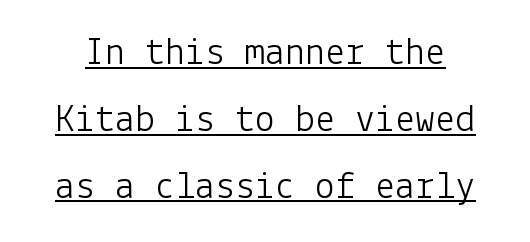
{"serif": "no", "italic": "no", "bold": "no", "weight": "light", "width": "normal", "stroke_contrast": "low", "x_height": "medium", "underline": "yes", "line_spacing": "normal", "line_spacing_ratio": 1.67, "letter_spacing": "normal", "letter_spacing_em": 0.0, "glyph_px": 40}
